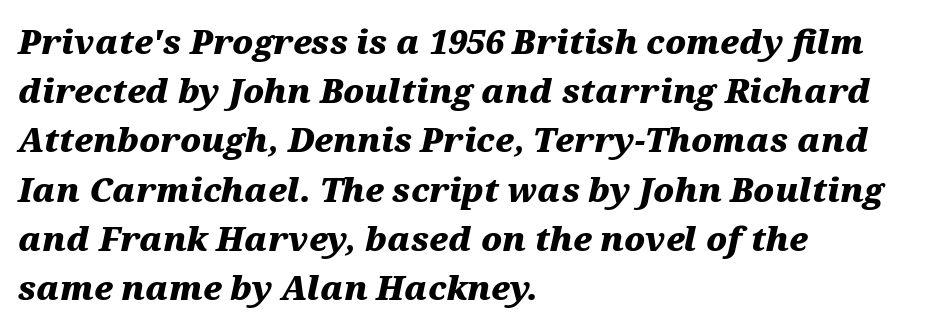
The image shows 33 px heavy, wide type, italic (leaning right); set left-aligned, normal line spacing (1.49x), normal letter spacing, not underlined; medium stroke contrast and a medium x-height.
